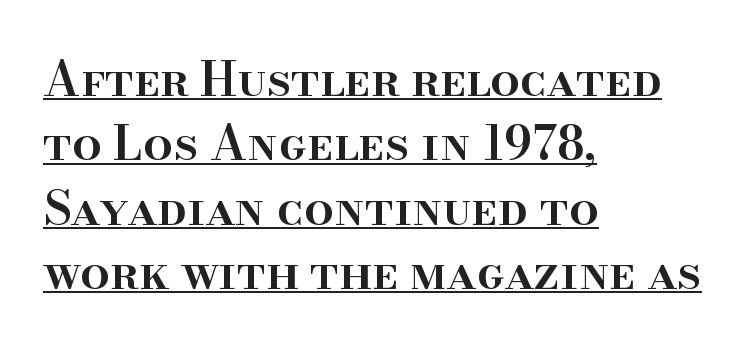
Do the characters align in a grid? No, the font is proportional. I'd describe the lettering as semibold — firm but not a full bold. The setting favours the left margin, as ordinary paragraphs usually do. Characters remain perfectly vertical along every line.
